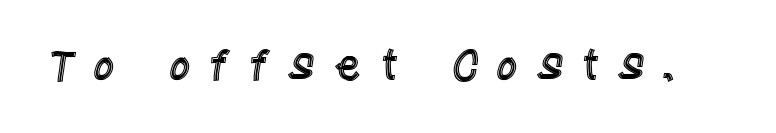
The image shows 42 px condensed type; set unusually wide letter spacing (+0.41 em), not underlined; a large x-height.
